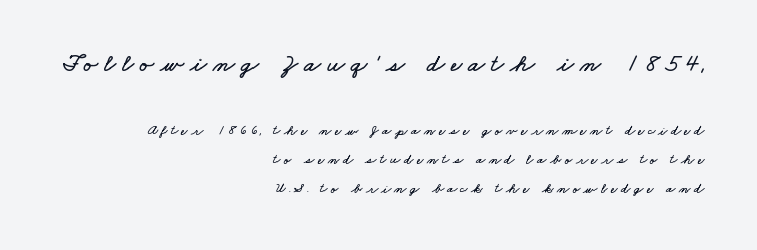
{"underline": "no", "align": "right", "line_spacing": "loose", "line_spacing_ratio": 2.05, "letter_spacing": "wide", "letter_spacing_em": 0.24, "larger_block": "first", "size_ratio": 1.79, "glyph_px": 25}
